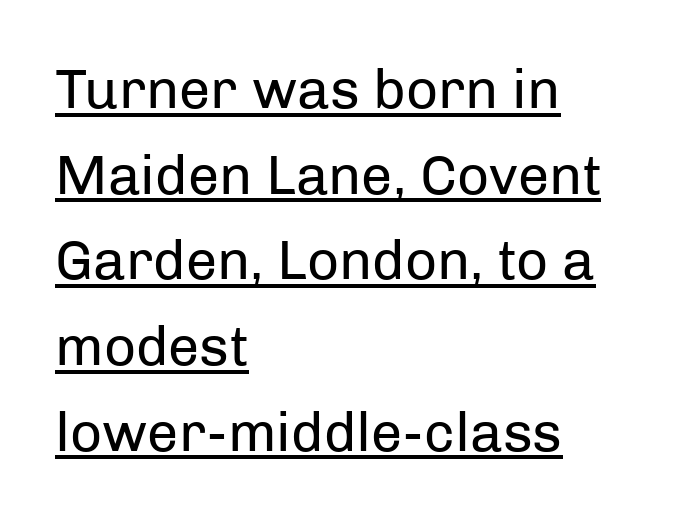
Q: Is the text bold? A: No.
Q: Is the text italic (slanted)? A: No, it is upright.
Q: Is the typeface a serif or a sans-serif typeface? A: Sans-serif.
Q: Is the text underlined? A: Yes.
Q: How is the paragraph aligned? A: Left-aligned.
Q: Is the spacing between letters normal or unusually wide? A: Normal.
Q: Is the spacing between lines tight, normal or loose? A: Normal.
Q: Width (condensed, normal, or wide)? A: Normal.
Q: Stroke contrast? A: Low.
Q: x-height? A: Medium.
Q: Monospaced? A: No.
